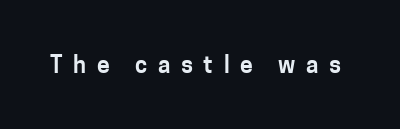
The image shows 23 px text type, upright; set unusually wide letter spacing (+0.46 em), not underlined.
